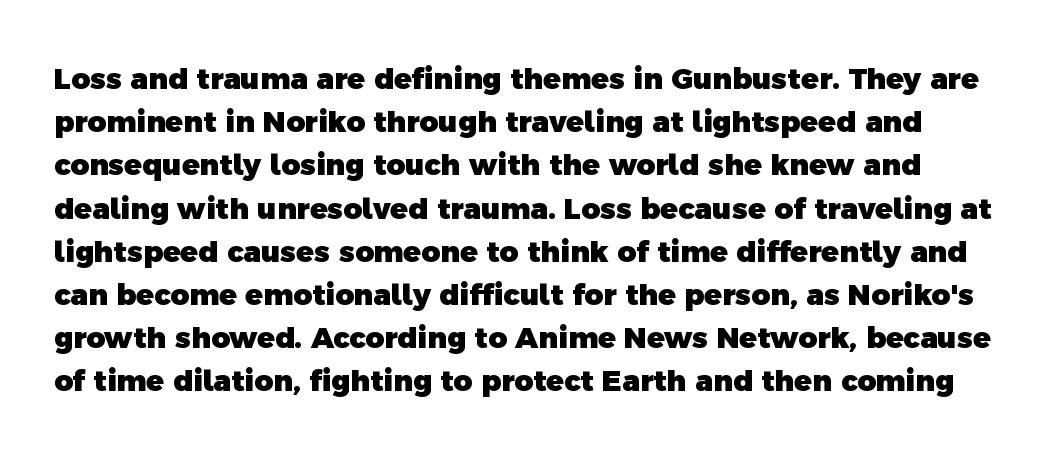
Q: Is the text bold? A: Yes.
Q: Is the typeface a serif or a sans-serif typeface? A: Sans-serif.
Q: Is the text underlined? A: No.
Q: Is the spacing between letters normal or unusually wide? A: Normal.
Q: Is the spacing between lines tight, normal or loose? A: Normal.
Q: Width (condensed, normal, or wide)? A: Normal.
Q: x-height? A: Medium.
Q: Monospaced? A: No.
